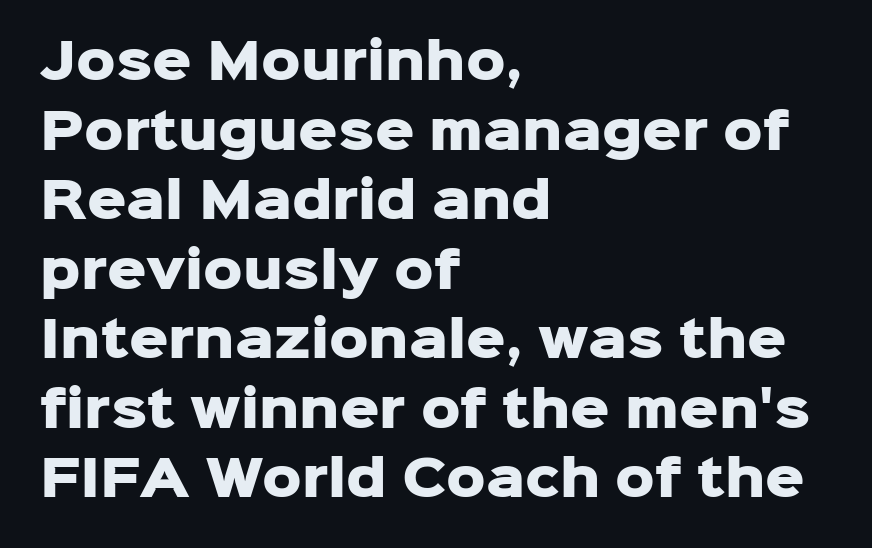
Italic: no, the glyphs are upright roman. Casual observation: everything's shoved over to the left. The rendering uses natural spacing where letterforms have individual widths. You can tell from the bare stems that sans-serif type was used. These lines keep a tight, regular rhythm from letter to letter.
